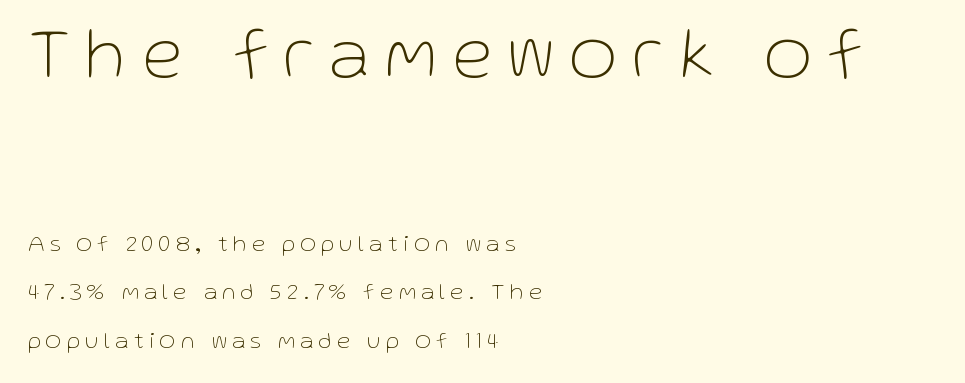
The image shows 73 px thin sans-serif type, upright; set left-aligned, loose line spacing (2.03x), unusually wide letter spacing (+0.23 em), not underlined; the first (top) block is 3.04x larger; low stroke contrast and a medium x-height.
